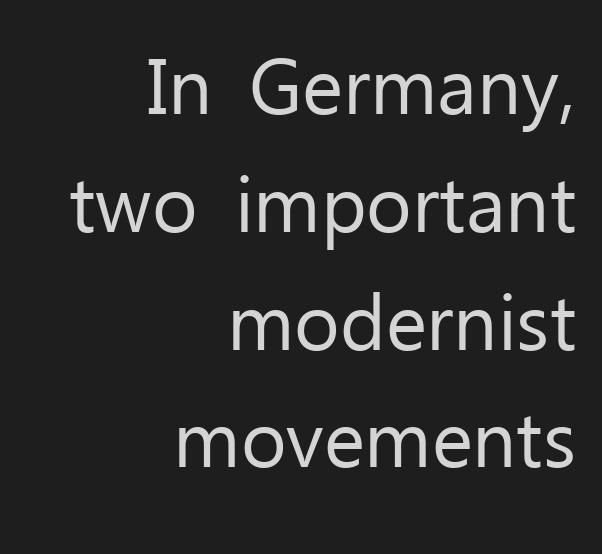
Q: Is the text bold? A: No.
Q: Is the text italic (slanted)? A: No, it is upright.
Q: Is the typeface a serif or a sans-serif typeface? A: Sans-serif.
Q: Is the text underlined? A: No.
Q: How is the paragraph aligned? A: Right-aligned.
Q: Is the spacing between letters normal or unusually wide? A: Normal.
Q: Is the spacing between lines tight, normal or loose? A: Normal.
Q: Width (condensed, normal, or wide)? A: Normal.
Q: Stroke contrast? A: Low.
Q: x-height? A: Medium.
Q: Monospaced? A: No.
